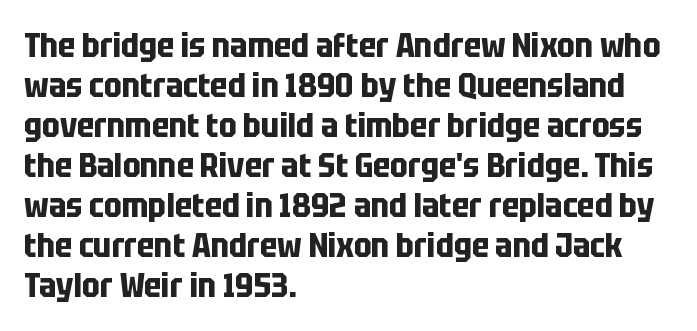
The image shows 33 px bold, condensed sans-serif type, upright; set left-aligned, line spacing 1.21x, normal letter spacing, not underlined; low stroke contrast and a large x-height.
